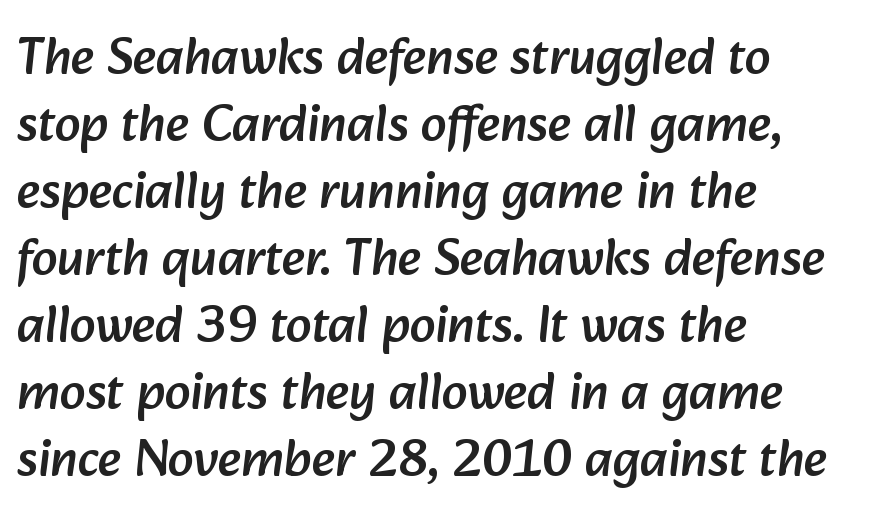
A sans-serif font was chosen for this passage. How would I describe the line gaps? Plain and ordinary. Bare-footed words on every line. The passage shown is typed in a proportional face where columns would drift.
